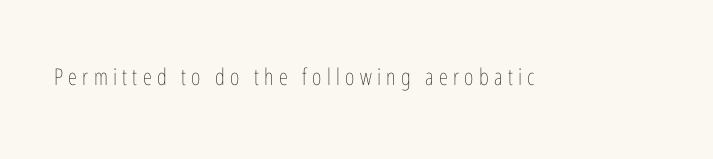
{"italic": "no", "bold": "no", "underline": "no", "letter_spacing": "wide", "letter_spacing_em": 0.23, "glyph_px": 23}
